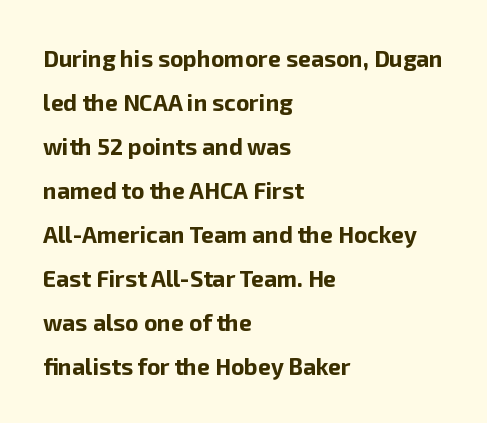
The image shows 23 px bold type, upright; set left-aligned, loose line spacing (1.91x), normal letter spacing, not underlined.
